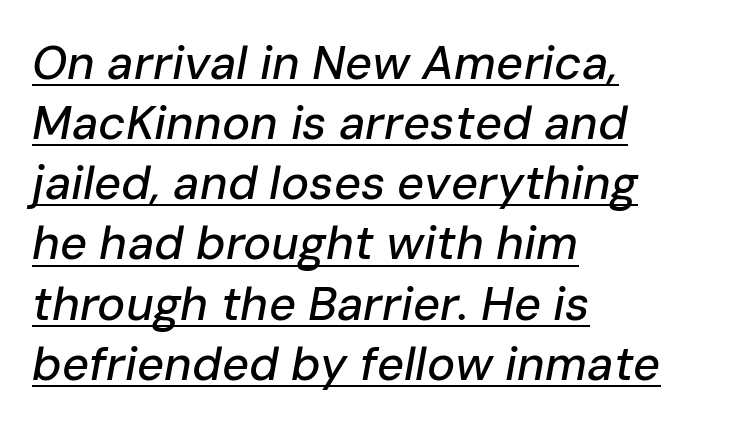
The words here are underlined. Inter-character spacing is left at the font's built-in metrics. Teacher's note: observe the even left margin — that is flush-left alignment. Each letter keeps its own natural width here, so spacing adapts to shape. A typesetter would mark this as italic.
